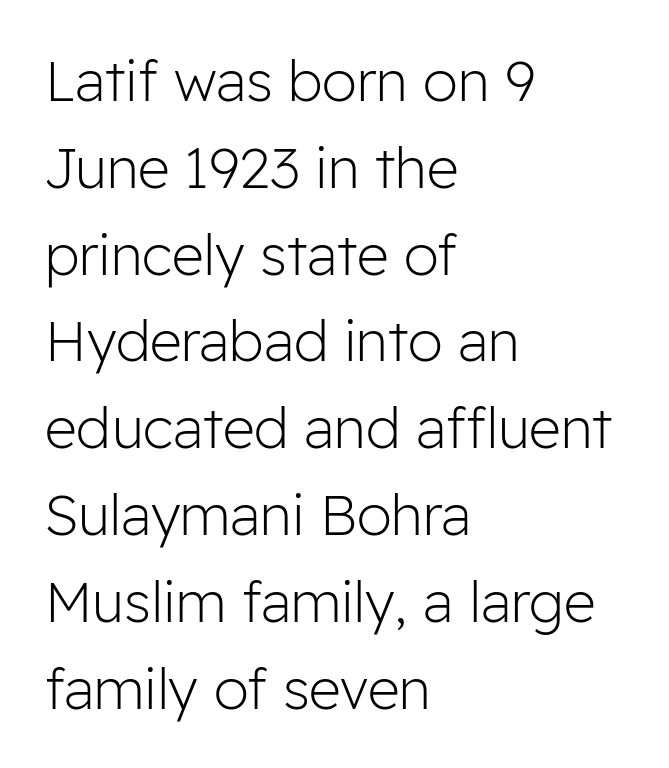
Stems and bowls with no extra thickness — not bold. The designer went with a sans here, leaving each stem footless. It's the straight-up-and-down kind of type. Line spacing here is normal. The gap between lines stays unmarked.
